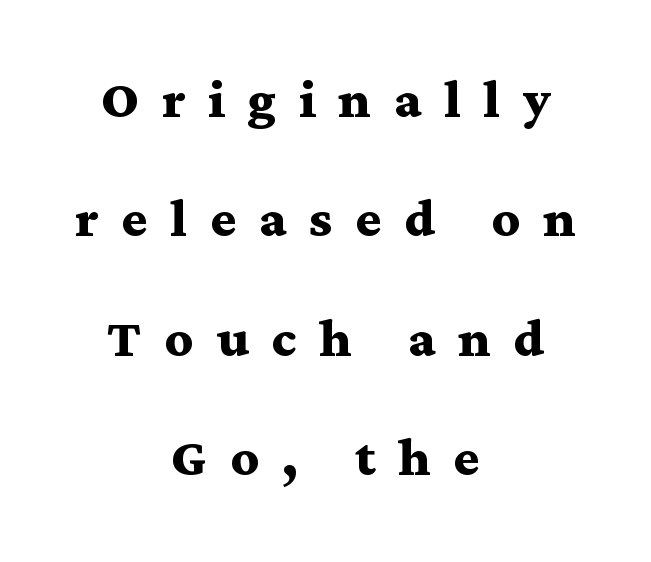
The face used here is proportionally spaced, like ordinary book or web type. Ordinary non-slanted type is in use. Rule under the text: the space is simply empty. Pretty heavy lettering here — definitely bold.
